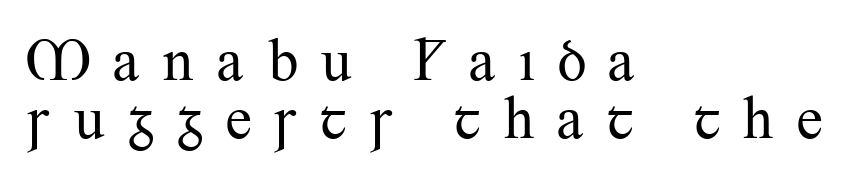
The image shows 60 px regular-weight serif type, upright; set left-aligned, tight line spacing (0.97x), unusually wide letter spacing (+0.34 em), not underlined; medium stroke contrast and a small x-height.
